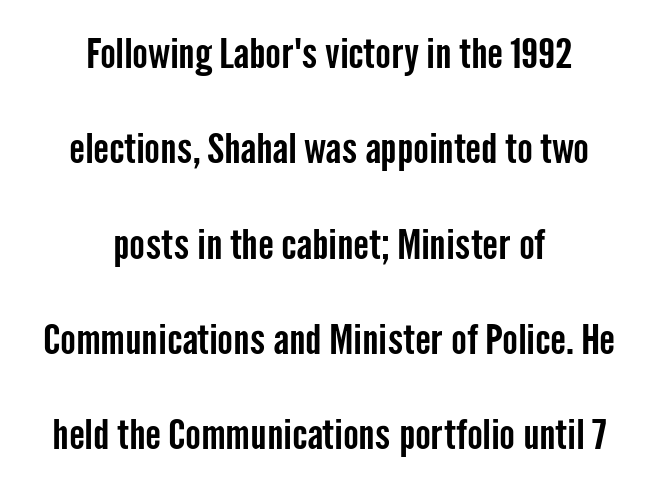
Q: Is the text italic (slanted)? A: No, it is upright.
Q: Is the typeface a serif or a sans-serif typeface? A: Sans-serif.
Q: Is the text underlined? A: No.
Q: How is the paragraph aligned? A: Centered.
Q: Is the spacing between letters normal or unusually wide? A: Normal.
Q: Is the spacing between lines tight, normal or loose? A: Loose.
Q: Width (condensed, normal, or wide)? A: Condensed.
Q: Stroke contrast? A: Low.
Q: x-height? A: Medium.
Q: Monospaced? A: No.
